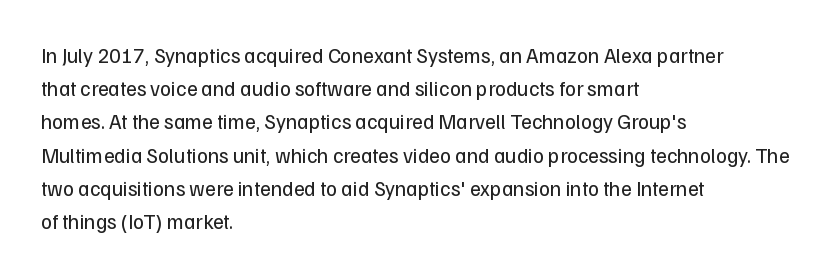
{"italic": "no", "bold": "no", "underline": "no", "align": "left", "line_spacing": "normal", "line_spacing_ratio": 1.58, "letter_spacing": "normal", "letter_spacing_em": 0.0, "glyph_px": 21}
